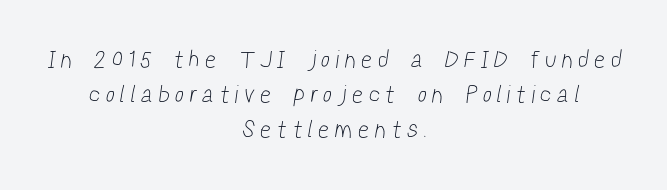
The image shows 24 px text type; set centered, normal line spacing (1.46x), unusually wide letter spacing (+0.31 em), not underlined.
